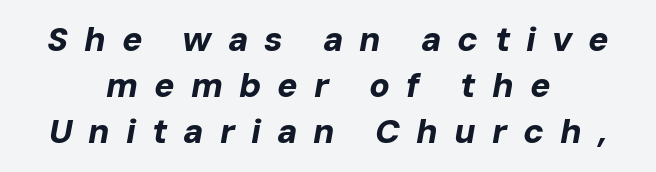
{"italic": "yes", "lean": "right", "slant_degrees": 10, "bold": "yes", "weight": "bold", "width": "normal", "stroke_contrast": "low", "x_height": "medium", "monospaced": "no", "underline": "no", "align": "center", "line_spacing": "normal", "line_spacing_ratio": 1.36, "letter_spacing": "wide", "letter_spacing_em": 0.47, "glyph_px": 34}
